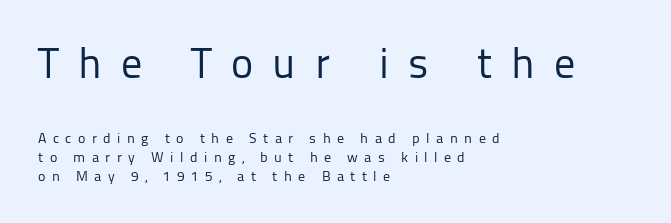
The image shows 42 px regular-weight sans-serif type, upright; set left-aligned, normal line spacing (1.36x), unusually wide letter spacing (+0.46 em), not underlined; the first (top) block is 3.0x larger; low stroke contrast and a medium x-height.
